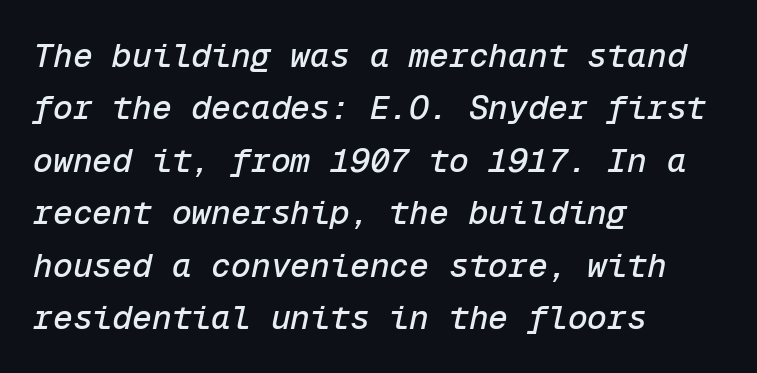
The image shows 33 px text type, italic (leaning right), monospaced; set left-aligned, normal line spacing (1.59x), normal letter spacing, not underlined; low stroke contrast and a medium x-height.
